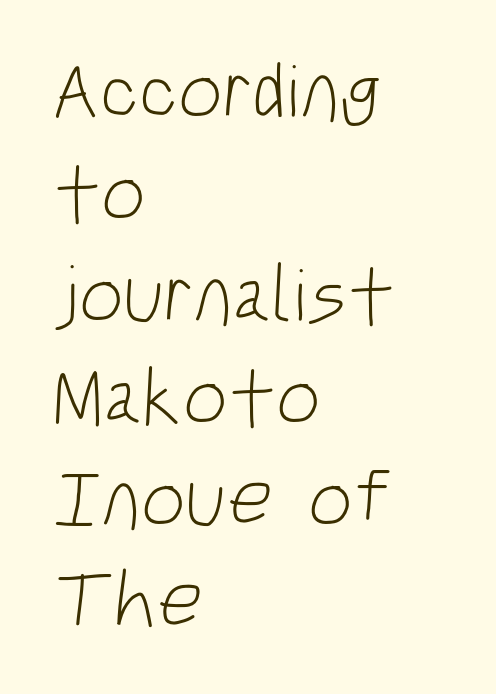
{"serif": "no", "bold": "no", "weight": "light", "width": "condensed", "stroke_contrast": "low", "x_height": "large", "monospaced": "no", "underline": "no", "align": "left", "line_spacing": "normal", "line_spacing_ratio": 1.29, "letter_spacing": "normal", "letter_spacing_em": 0.0, "glyph_px": 79}
